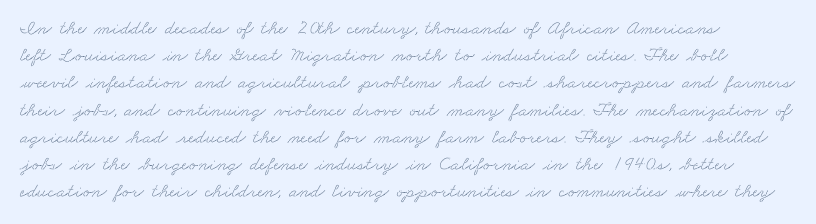
The image shows 20 px text type; set normal line spacing (1.36x), normal letter spacing, not underlined.
